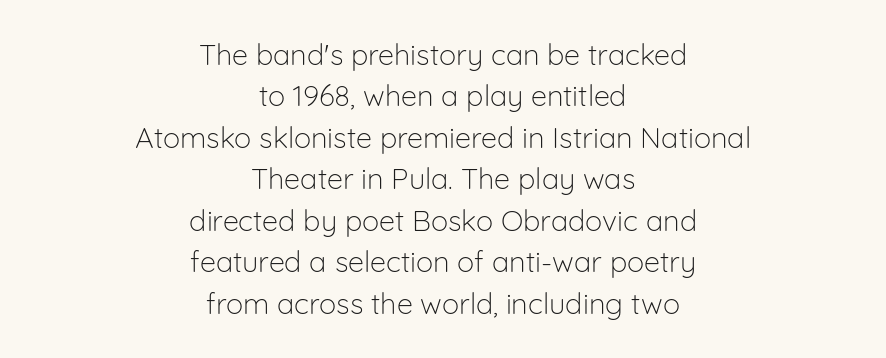
You could not count columns in this text — the font is proportionally spaced. In CSS terms this would be text-align: center. This sample uses plain, unmodified letter spacing. The specimen reads as upright at a glance.
